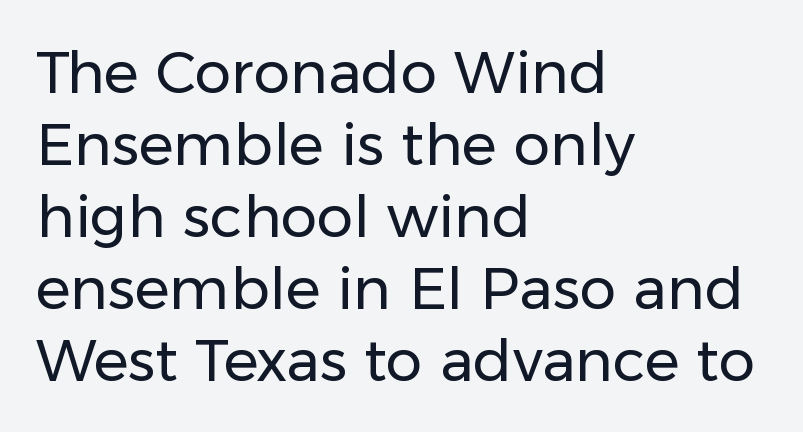
Q: Is the text bold? A: No.
Q: Is the text italic (slanted)? A: No, it is upright.
Q: Is the typeface a serif or a sans-serif typeface? A: Sans-serif.
Q: Is the text underlined? A: No.
Q: How is the paragraph aligned? A: Left-aligned.
Q: Is the spacing between letters normal or unusually wide? A: Normal.
Q: Width (condensed, normal, or wide)? A: Normal.
Q: Stroke contrast? A: Low.
Q: x-height? A: Medium.
Q: Monospaced? A: No.
